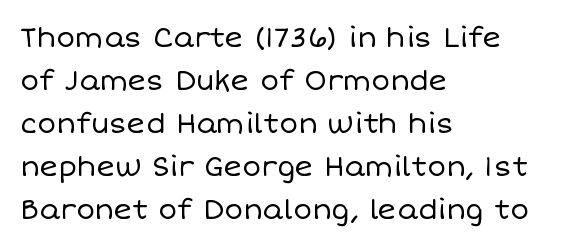
The image shows 28 px regular-weight type, upright; set left-aligned, normal line spacing (1.54x), normal letter spacing, not underlined; low stroke contrast and a large x-height.
